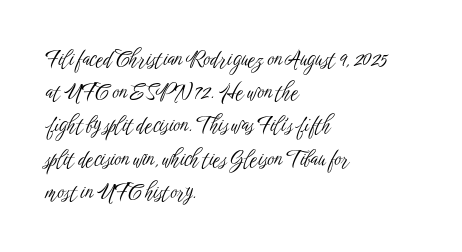
The face looks like a standard text weight, possibly lighter. Short and long lines alike share a common starting point at left. Vertically, the passage feels balanced, rows spaced as you'd expect. A bare baseline throughout the passage. Here the glyphs are tracked normally, forming tight word shapes.
